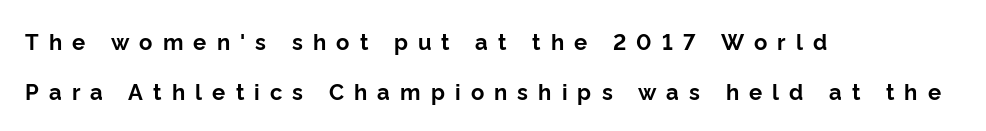
{"italic": "no", "bold": "yes", "underline": "no", "align": "left", "line_spacing": "loose", "line_spacing_ratio": 2.26, "letter_spacing": "wide", "letter_spacing_em": 0.46, "glyph_px": 22}
